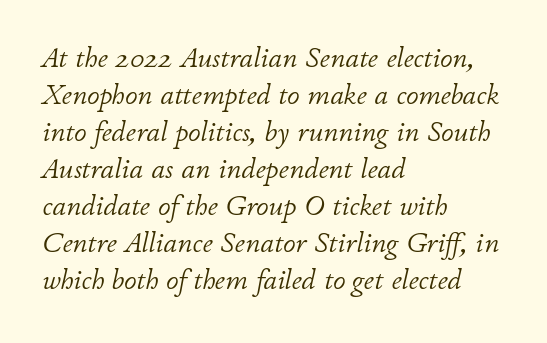
Q: Is the text bold? A: No.
Q: Is the text italic (slanted)? A: Yes, it leans right by about 11 degrees.
Q: Is the text underlined? A: No.
Q: How is the paragraph aligned? A: Left-aligned.
Q: Is the spacing between letters normal or unusually wide? A: Normal.
Q: Is the spacing between lines tight, normal or loose? A: Normal.
Q: Width (condensed, normal, or wide)? A: Normal.
Q: Stroke contrast? A: Low.
Q: x-height? A: Small.
Q: Monospaced? A: No.
